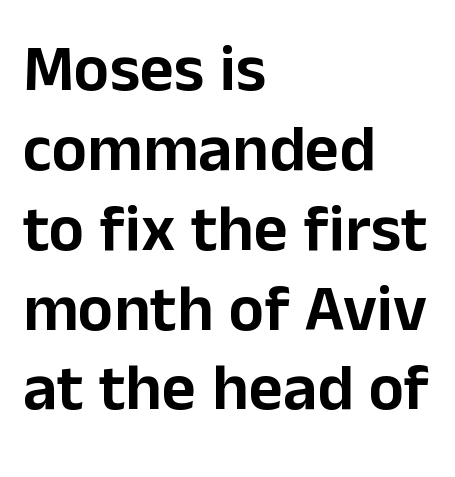
Q: Is the text italic (slanted)? A: No, it is upright.
Q: Is the typeface a serif or a sans-serif typeface? A: Sans-serif.
Q: Is the text underlined? A: No.
Q: How is the paragraph aligned? A: Left-aligned.
Q: Is the spacing between letters normal or unusually wide? A: Normal.
Q: Width (condensed, normal, or wide)? A: Normal.
Q: Stroke contrast? A: Low.
Q: x-height? A: Medium.
Q: Monospaced? A: No.
